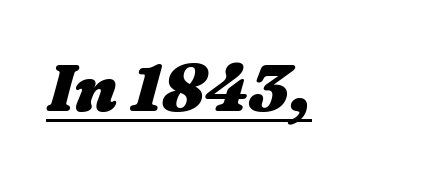
{"bold": "yes", "weight": "heavy", "width": "wide", "stroke_contrast": "medium", "x_height": "medium", "monospaced": "no", "underline": "yes", "letter_spacing": "normal", "letter_spacing_em": 0.0, "glyph_px": 66}
